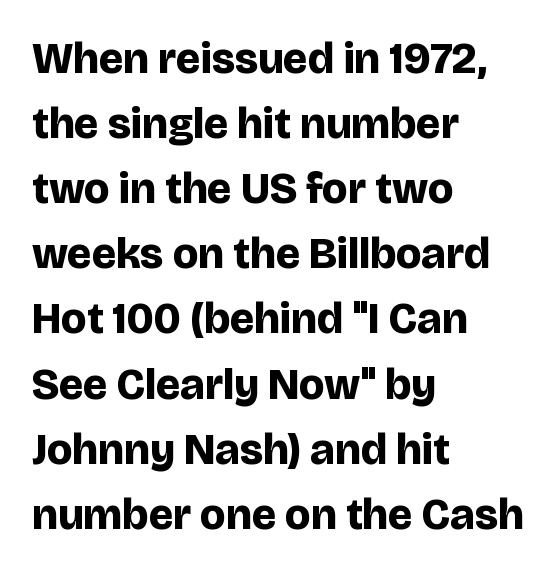
{"serif": "no", "italic": "no", "bold": "yes", "weight": "bold", "width": "normal", "stroke_contrast": "low", "x_height": "large", "monospaced": "no", "underline": "no", "align": "left", "line_spacing": "normal", "line_spacing_ratio": 1.48, "letter_spacing": "normal", "letter_spacing_em": 0.0, "glyph_px": 44}
